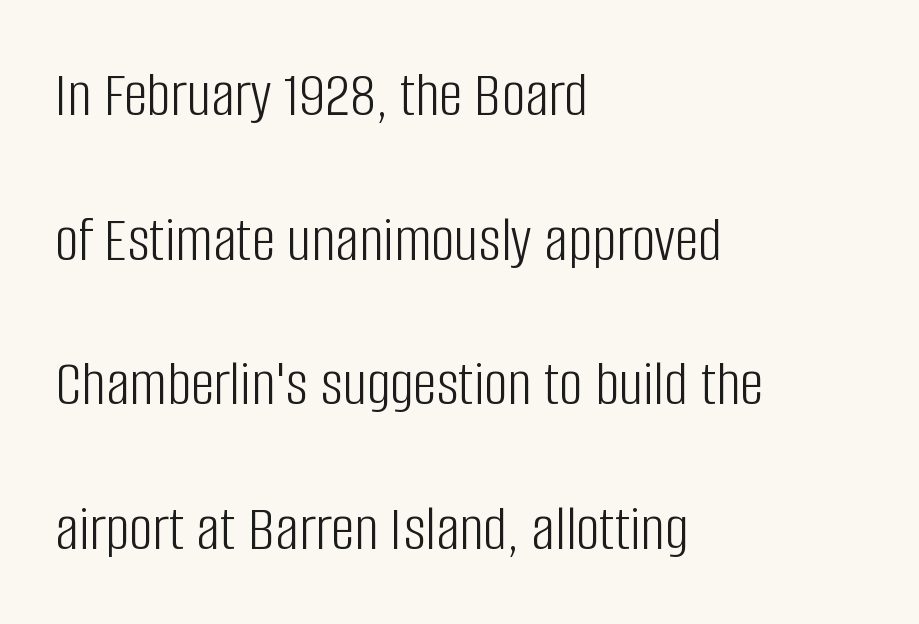
Q: Is the text bold? A: No.
Q: Is the text italic (slanted)? A: No, it is upright.
Q: Is the typeface a serif or a sans-serif typeface? A: Sans-serif.
Q: Is the text underlined? A: No.
Q: How is the paragraph aligned? A: Left-aligned.
Q: Is the spacing between letters normal or unusually wide? A: Normal.
Q: Is the spacing between lines tight, normal or loose? A: Loose.
Q: Width (condensed, normal, or wide)? A: Condensed.
Q: Stroke contrast? A: Low.
Q: x-height? A: Large.
Q: Monospaced? A: No.
